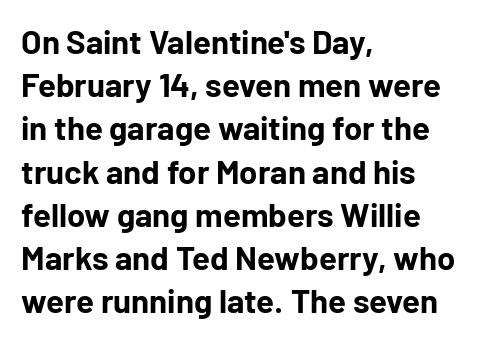
Q: Is the text bold? A: Yes.
Q: Is the text italic (slanted)? A: No, it is upright.
Q: Is the typeface a serif or a sans-serif typeface? A: Sans-serif.
Q: Is the text underlined? A: No.
Q: How is the paragraph aligned? A: Left-aligned.
Q: Is the spacing between letters normal or unusually wide? A: Normal.
Q: Is the spacing between lines tight, normal or loose? A: Normal.
Q: Width (condensed, normal, or wide)? A: Normal.
Q: Stroke contrast? A: Low.
Q: x-height? A: Medium.
Q: Monospaced? A: No.
